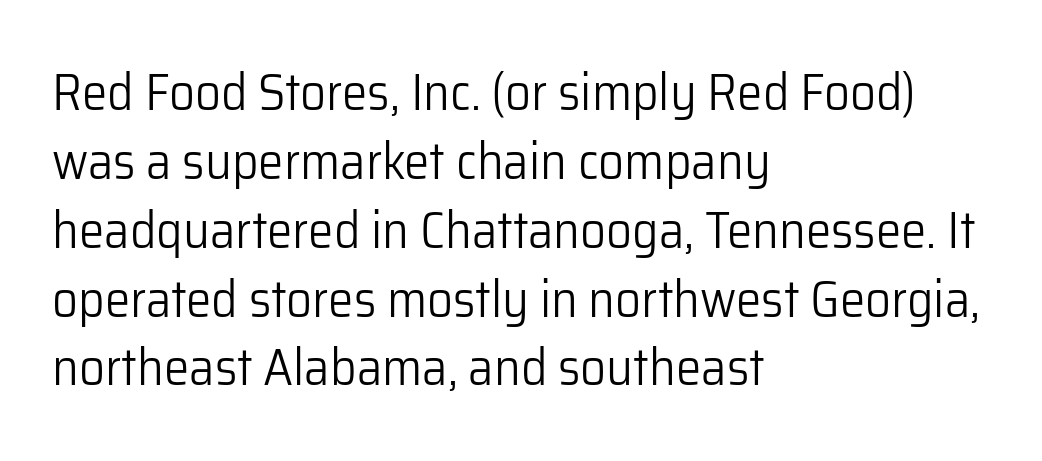
{"serif": "no", "italic": "no", "bold": "no", "weight": "light", "width": "normal", "stroke_contrast": "low", "x_height": "medium", "monospaced": "no", "underline": "no", "align": "left", "line_spacing": "normal", "line_spacing_ratio": 1.35, "letter_spacing": "normal", "letter_spacing_em": 0.0, "glyph_px": 51}
